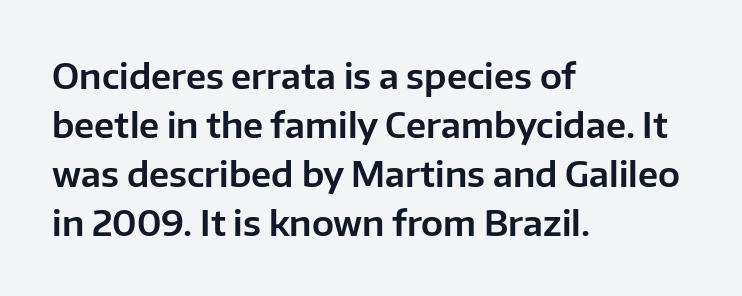
Nope, not italic — everything's standing straight. In terms of leading, this rendering sits right in the middle. Lines of text with bare space underneath. Each letter's strokes conclude bluntly, with no projecting serifs. Casual observation: everything's shoved over to the left. Character widths vary here, with narrow letters taking less room than wide ones.
